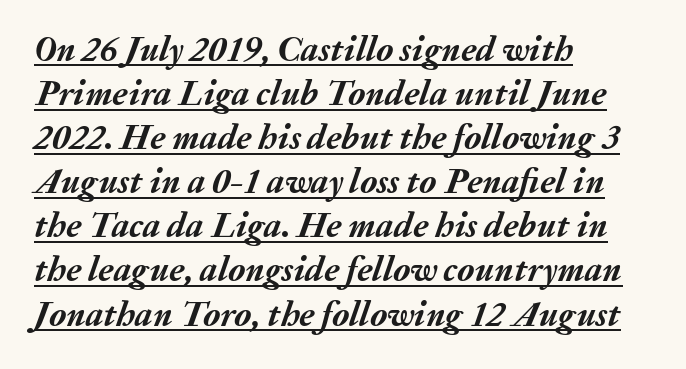
The image shows 35 px semibold type, italic (leaning right); set left-aligned, normal line spacing (1.26x), normal letter spacing, underlined; medium stroke contrast and a medium x-height.
